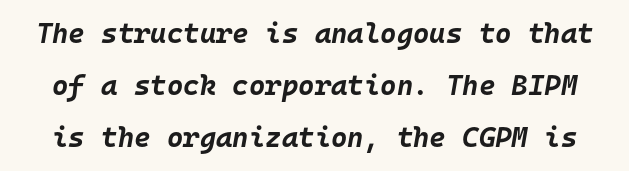
Q: Is the text bold? A: Yes.
Q: Is the text italic (slanted)? A: Yes, it leans right by about 10 degrees.
Q: Is the text underlined? A: No.
Q: Is the spacing between letters normal or unusually wide? A: Normal.
Q: Width (condensed, normal, or wide)? A: Normal.
Q: Stroke contrast? A: Low.
Q: x-height? A: Large.
Q: Monospaced? A: Yes.
